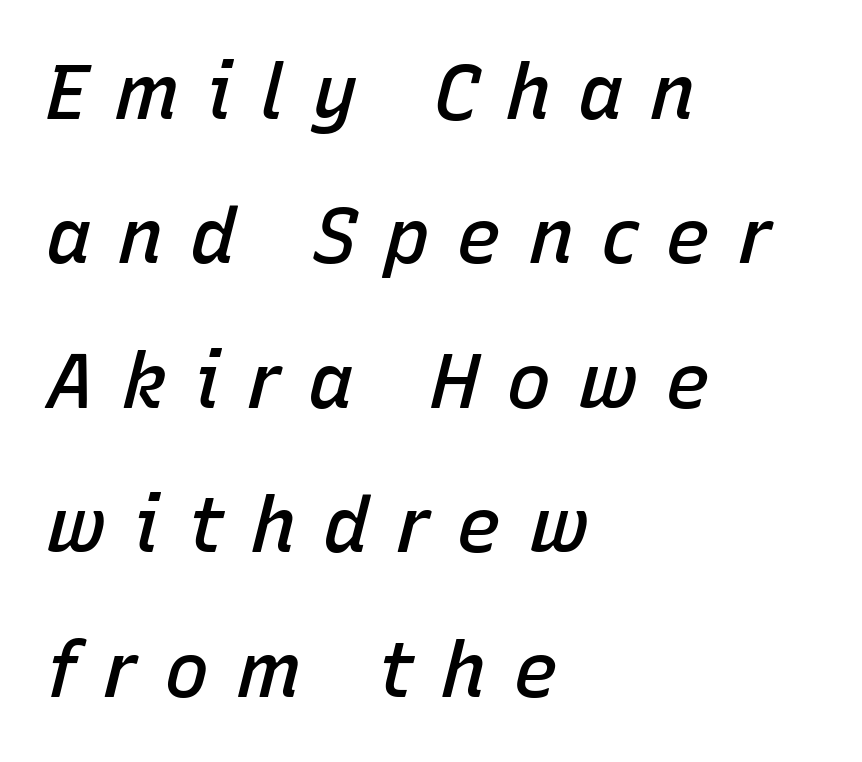
{"italic": "yes", "lean": "right", "slant_degrees": 15, "bold": "semi", "weight": "semibold", "width": "normal", "stroke_contrast": "low", "x_height": "medium", "monospaced": "no", "underline": "no", "align": "left", "line_spacing": "loose", "line_spacing_ratio": 1.9, "letter_spacing": "wide", "letter_spacing_em": 0.35, "glyph_px": 76}
